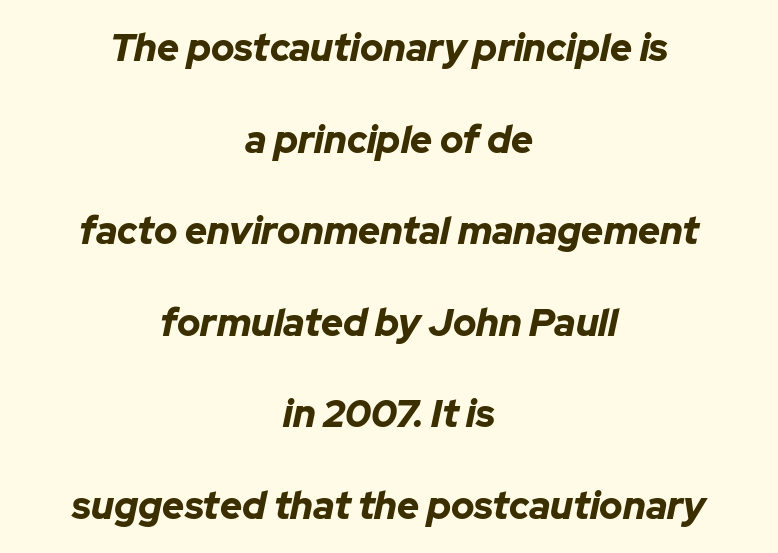
Q: Is the text bold? A: Yes.
Q: Is the text italic (slanted)? A: Yes, it leans right by about 12 degrees.
Q: Is the text underlined? A: No.
Q: How is the paragraph aligned? A: Centered.
Q: Is the spacing between letters normal or unusually wide? A: Normal.
Q: Is the spacing between lines tight, normal or loose? A: Loose.
Q: Width (condensed, normal, or wide)? A: Normal.
Q: Stroke contrast? A: Low.
Q: x-height? A: Medium.
Q: Monospaced? A: No.
